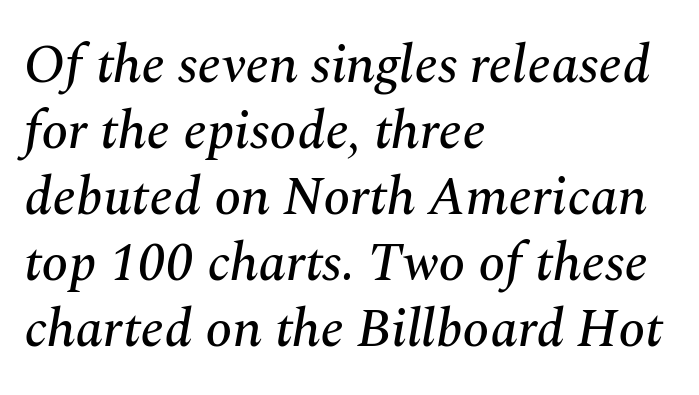
Q: Is the text italic (slanted)? A: Yes, it leans right by about 10 degrees.
Q: Is the typeface a serif or a sans-serif typeface? A: Serif.
Q: Is the text underlined? A: No.
Q: How is the paragraph aligned? A: Left-aligned.
Q: Is the spacing between letters normal or unusually wide? A: Normal.
Q: Width (condensed, normal, or wide)? A: Normal.
Q: Stroke contrast? A: Medium.
Q: x-height? A: Medium.
Q: Monospaced? A: No.
